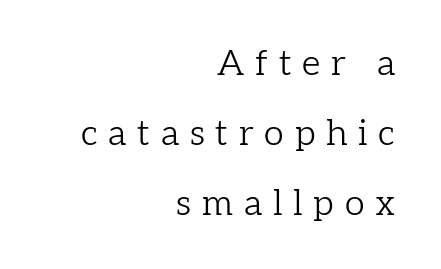
This rendering employs a face with finishing strokes, i.e., a serif. Posture: straight, roman, zero tilt. Ink coverage per letter is moderate at most. Regarding leading, the lines here are spaced well apart. This sample uses expanded letter spacing, leaving extra air between glyphs. You could not count columns in this text — the font is proportionally spaced.
